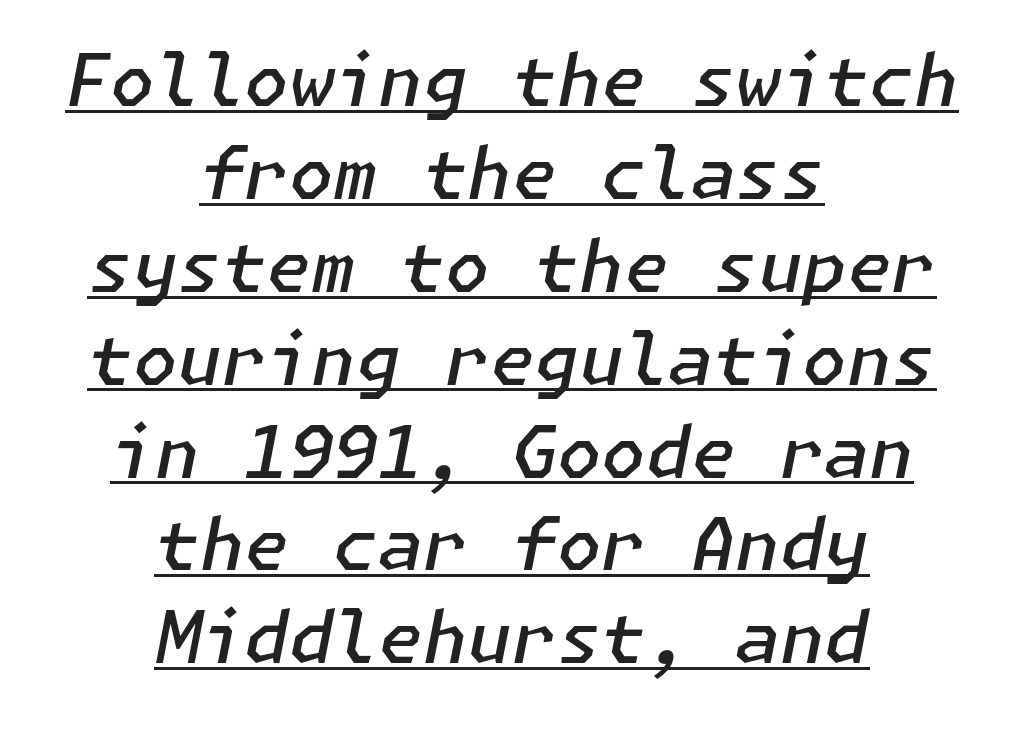
Q: Is the text bold? A: Semi-bold.
Q: Is the text italic (slanted)? A: Yes, it leans right by about 11 degrees.
Q: Is the text underlined? A: Yes.
Q: How is the paragraph aligned? A: Centered.
Q: Is the spacing between letters normal or unusually wide? A: Normal.
Q: Is the spacing between lines tight, normal or loose? A: Normal.
Q: Width (condensed, normal, or wide)? A: Normal.
Q: Stroke contrast? A: Low.
Q: x-height? A: Medium.
